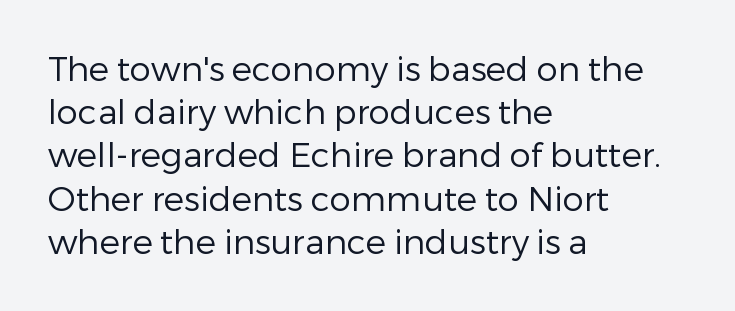
This is sans-serif lettering, the kind often seen on screens and signage. Only glyphs here, with clear space below each row. The compositor pushed each line to the left boundary. Does the leading feel generous? No, just average. Ordinary non-slanted type is in use.
